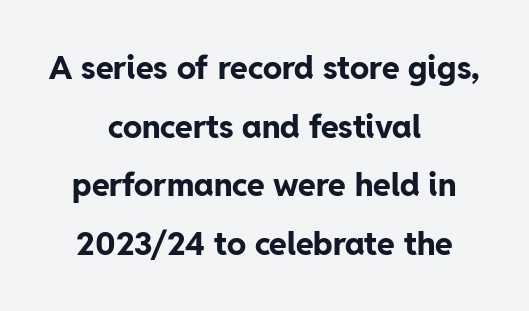
Q: Is the text bold? A: Yes.
Q: Is the text italic (slanted)? A: No, it is upright.
Q: Is the typeface a serif or a sans-serif typeface? A: Sans-serif.
Q: Is the text underlined? A: No.
Q: How is the paragraph aligned? A: Centered.
Q: Is the spacing between letters normal or unusually wide? A: Normal.
Q: Width (condensed, normal, or wide)? A: Normal.
Q: Stroke contrast? A: Low.
Q: x-height? A: Medium.
Q: Monospaced? A: No.
